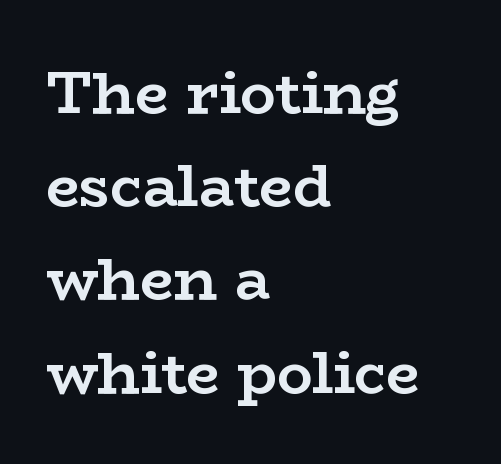
{"serif": "yes", "italic": "no", "bold": "yes", "weight": "semibold", "width": "wide", "stroke_contrast": "low", "x_height": "medium", "monospaced": "no", "underline": "no", "align": "left", "line_spacing": "normal", "line_spacing_ratio": 1.58, "letter_spacing": "normal", "letter_spacing_em": 0.0, "glyph_px": 59}
